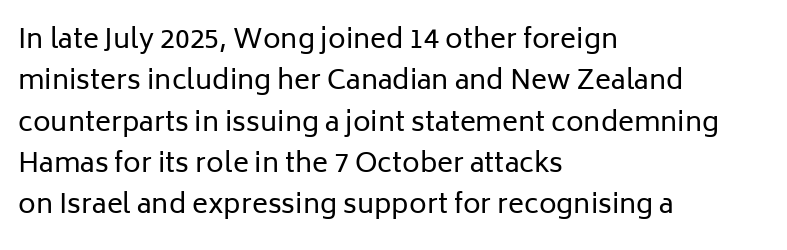
The image shows 27 px text type, upright; set left-aligned, normal line spacing (1.53x), normal letter spacing, not underlined.
